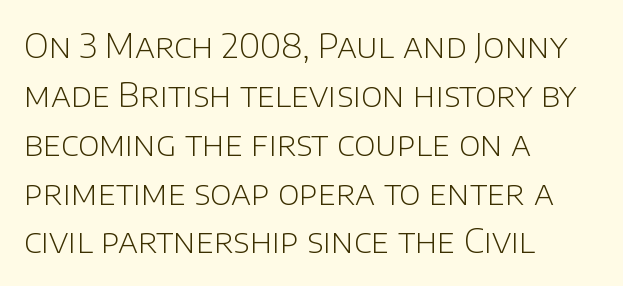
The image shows 33 px light sans-serif type, upright; set left-aligned, normal line spacing (1.48x), normal letter spacing, not underlined; low stroke contrast and a large x-height.
